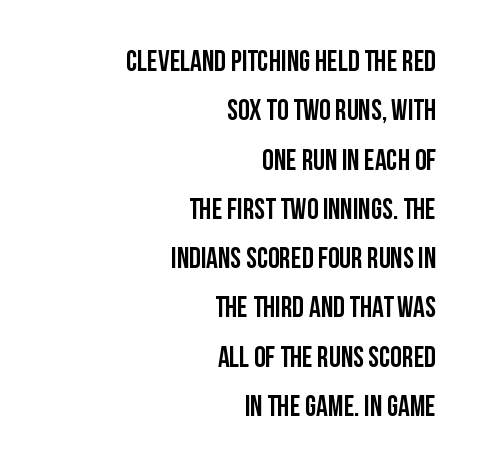
The ragged edge is on the left, which tells us the setting is flush right. This sample has the flowing, uneven cadence of proportional lettering. In terms of letterform style, serifs are entirely absent. The letters stand upright; this is a roman face. Honestly, there is no underline to notice here at all.
